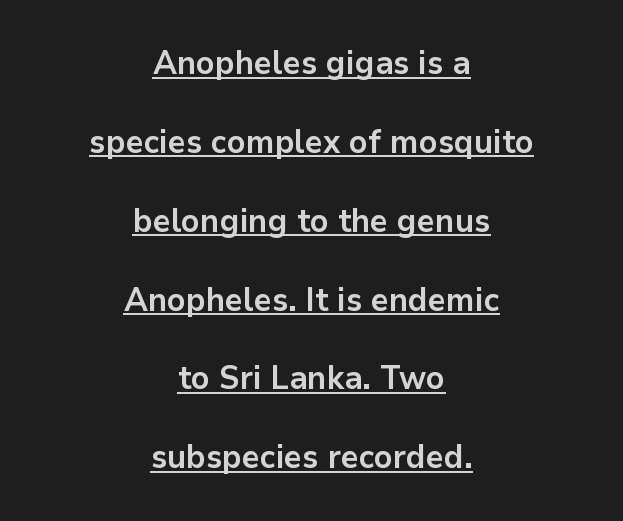
The image shows 33 px bold sans-serif type, upright; set centered, loose line spacing (2.39x), normal letter spacing, underlined; low stroke contrast and a medium x-height.
